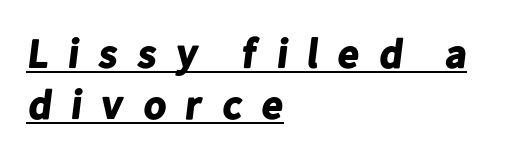
The image shows 41 px bold sans-serif type; set left-aligned, normal line spacing (1.25x), unusually wide letter spacing (+0.41 em), underlined; low stroke contrast and a medium x-height.
